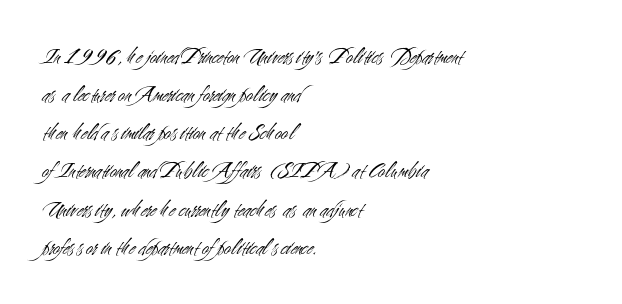
Q: Is the text bold? A: No.
Q: Is the text italic (slanted)? A: Yes.
Q: Is the text underlined? A: No.
Q: How is the paragraph aligned? A: Left-aligned.
Q: Is the spacing between letters normal or unusually wide? A: Normal.
Q: Is the spacing between lines tight, normal or loose? A: Normal.
